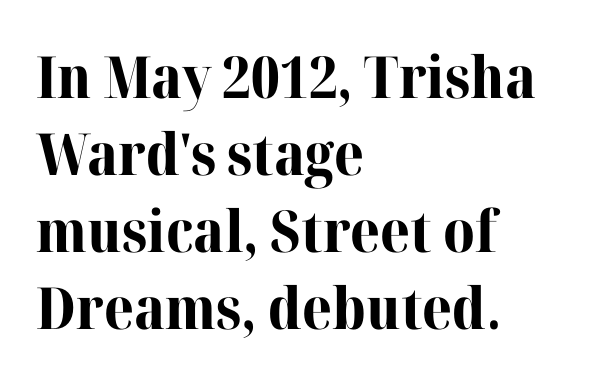
Q: Is the text bold? A: Yes.
Q: Is the text italic (slanted)? A: No, it is upright.
Q: Is the typeface a serif or a sans-serif typeface? A: Serif.
Q: Is the text underlined? A: No.
Q: How is the paragraph aligned? A: Left-aligned.
Q: Is the spacing between letters normal or unusually wide? A: Normal.
Q: Is the spacing between lines tight, normal or loose? A: Normal.
Q: Width (condensed, normal, or wide)? A: Normal.
Q: Stroke contrast? A: High.
Q: x-height? A: Medium.
Q: Monospaced? A: No.
